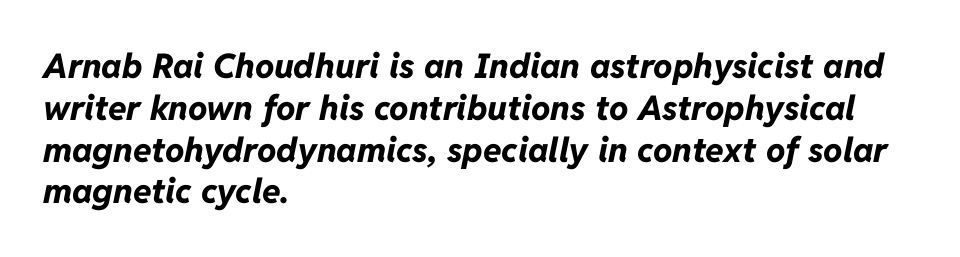
The characters look thick and weighty, a clear bold. Character widths vary here, with narrow letters taking less room than wide ones. The compositor pushed each line to the left boundary. The axis of the letterforms is tilted away from vertical. Underline: absent.
